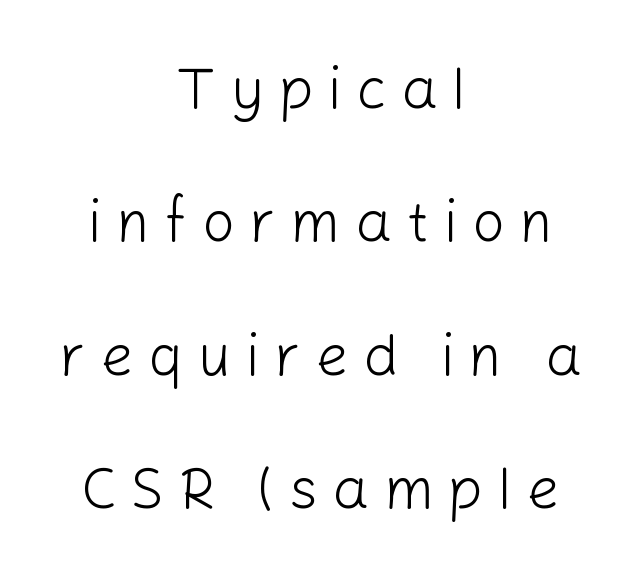
{"serif": "no", "italic": "no", "bold": "no", "weight": "light", "width": "normal", "stroke_contrast": "low", "x_height": "medium", "monospaced": "no", "underline": "no", "align": "center", "line_spacing": "loose", "line_spacing_ratio": 2.3, "letter_spacing": "wide", "letter_spacing_em": 0.25, "glyph_px": 58}
